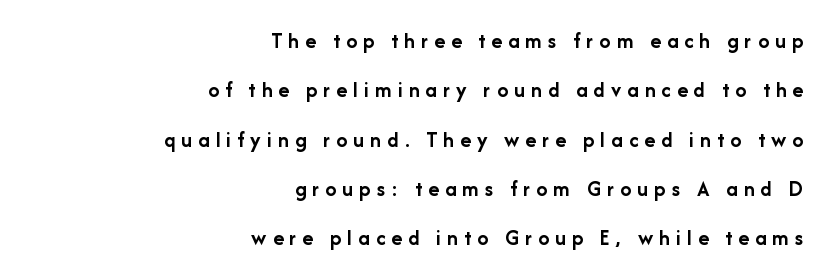
Q: Is the text bold? A: Yes.
Q: Is the text italic (slanted)? A: No, it is upright.
Q: Is the text underlined? A: No.
Q: How is the paragraph aligned? A: Right-aligned.
Q: Is the spacing between letters normal or unusually wide? A: Unusually wide.
Q: Is the spacing between lines tight, normal or loose? A: Loose.
